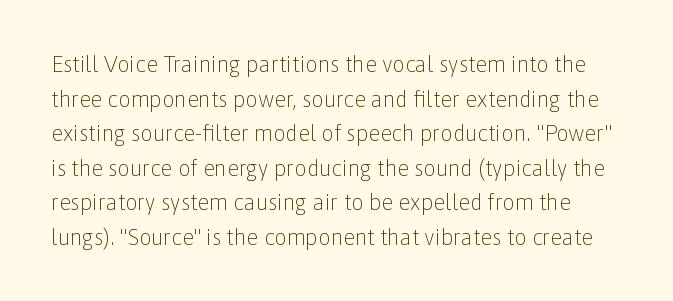
Q: Is the text bold? A: No.
Q: Is the text italic (slanted)? A: No, it is upright.
Q: Is the text underlined? A: No.
Q: Is the spacing between letters normal or unusually wide? A: Normal.
Q: Is the spacing between lines tight, normal or loose? A: Normal.
